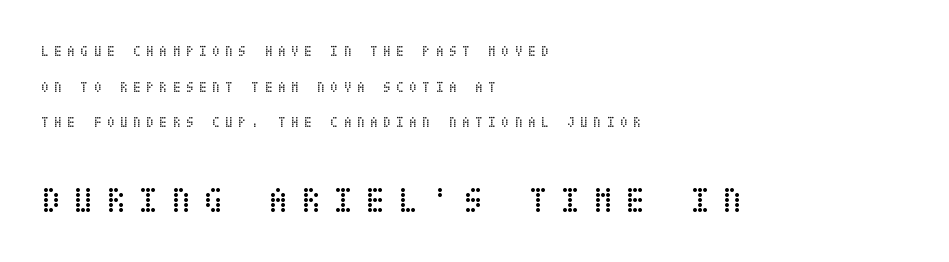
The image shows 37 px regular-weight, condensed type, upright; set left-aligned, loose line spacing (2.38x), unusually wide letter spacing (+0.33 em), not underlined; the second (bottom) block is 2.47x larger; low stroke contrast and a large x-height.
